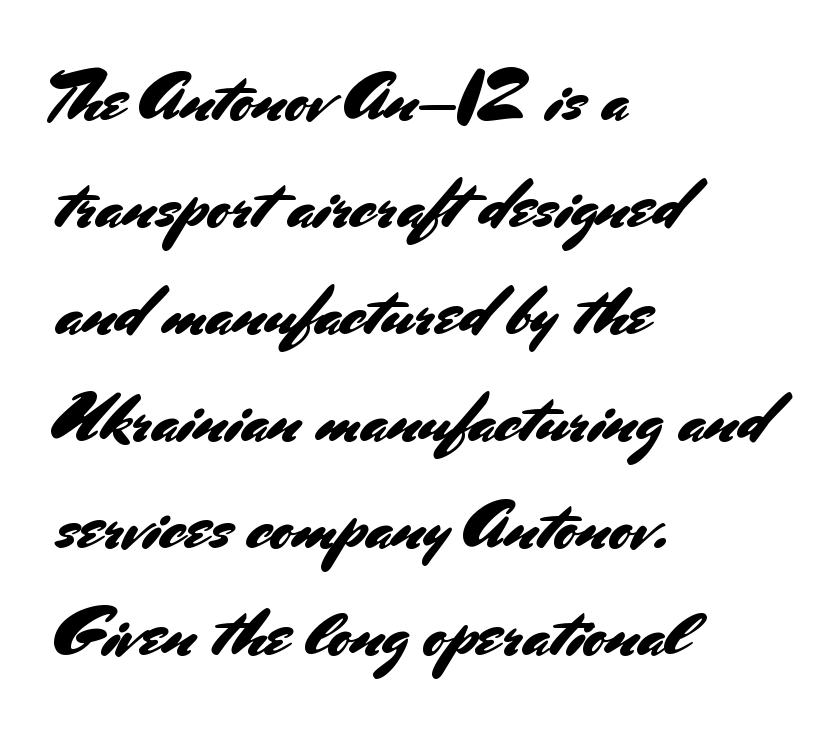
The gaps between neighbouring characters are ordinary and unremarkable. The letters advance in unequal steps, a hallmark of proportional type. The words here are not underlined. One-word summary of the alignment: left. The designer left line spacing at the default.
